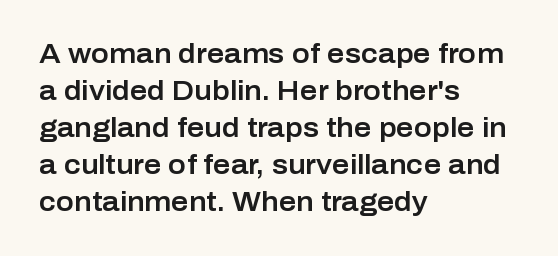
{"italic": "no", "underline": "no", "align": "left", "line_spacing": "normal", "line_spacing_ratio": 1.37, "letter_spacing": "normal", "letter_spacing_em": 0.0, "glyph_px": 27}
